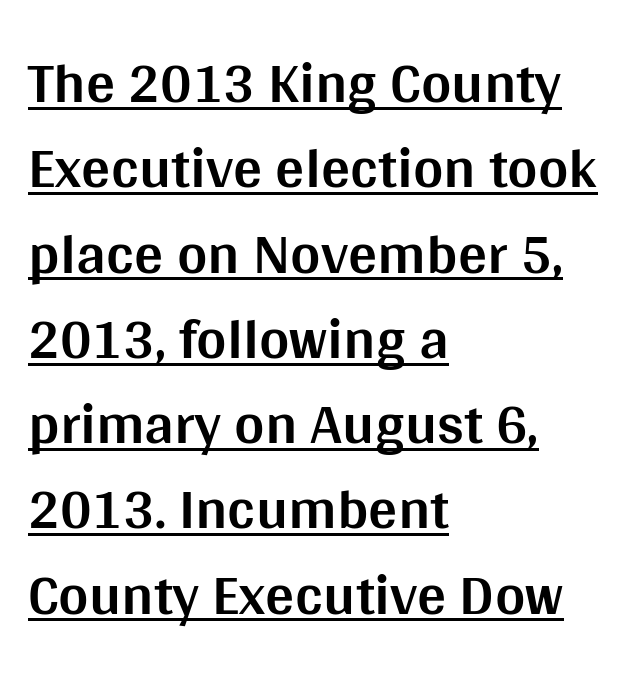
A typographer would call this underscored text. Leading matches the norm, producing a regular column. Thick stems and heavy bowls — unmistakably bold. Unlike a traditional serif, this face leaves its strokes unadorned. Line starts are locked; line ends wander.
